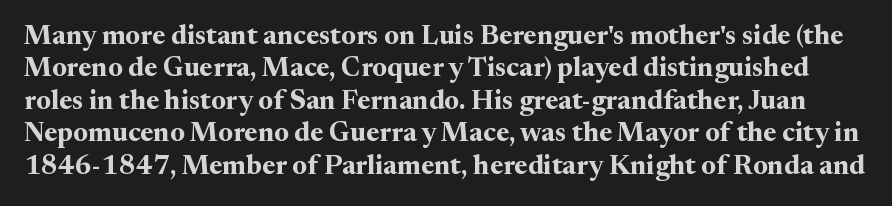
The image shows 27 px bold type, upright; set line spacing 1.2x, normal letter spacing, not underlined.
